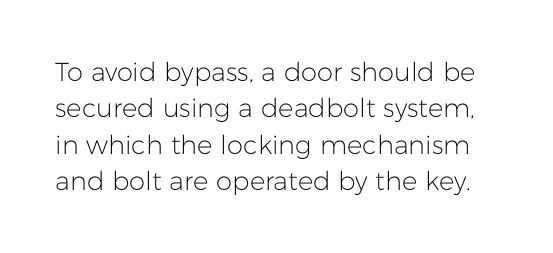
The image shows 26 px text type, upright; set normal line spacing (1.4x), normal letter spacing, not underlined.
